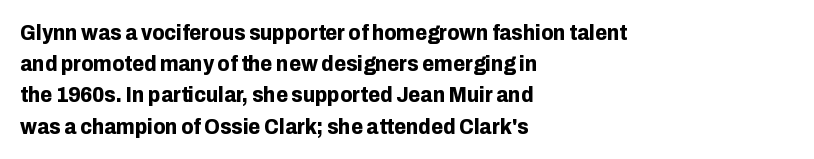
Q: Is the text bold? A: Yes.
Q: Is the text italic (slanted)? A: No, it is upright.
Q: Is the text underlined? A: No.
Q: How is the paragraph aligned? A: Left-aligned.
Q: Is the spacing between letters normal or unusually wide? A: Normal.
Q: Is the spacing between lines tight, normal or loose? A: Normal.
